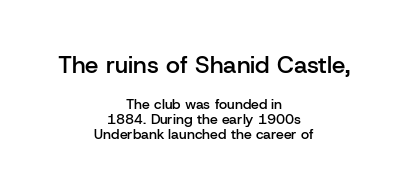
The image shows 24 px text type, upright; set centered, tight line spacing (1.1x), normal letter spacing, not underlined; the first (top) block is 1.71x larger.
